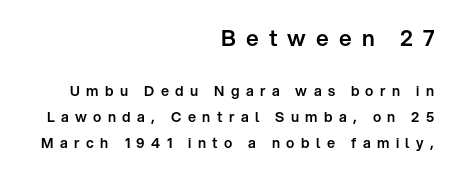
{"italic": "no", "underline": "no", "align": "right", "line_spacing_ratio": 1.87, "letter_spacing": "wide", "letter_spacing_em": 0.46, "larger_block": "first", "size_ratio": 1.57, "glyph_px": 22}
